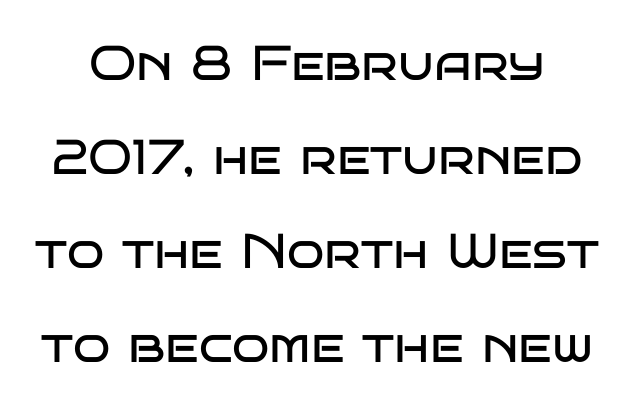
The image shows 49 px regular-weight, wide sans-serif type, upright; set loose line spacing (1.92x), normal letter spacing, not underlined; low stroke contrast and a large x-height.
